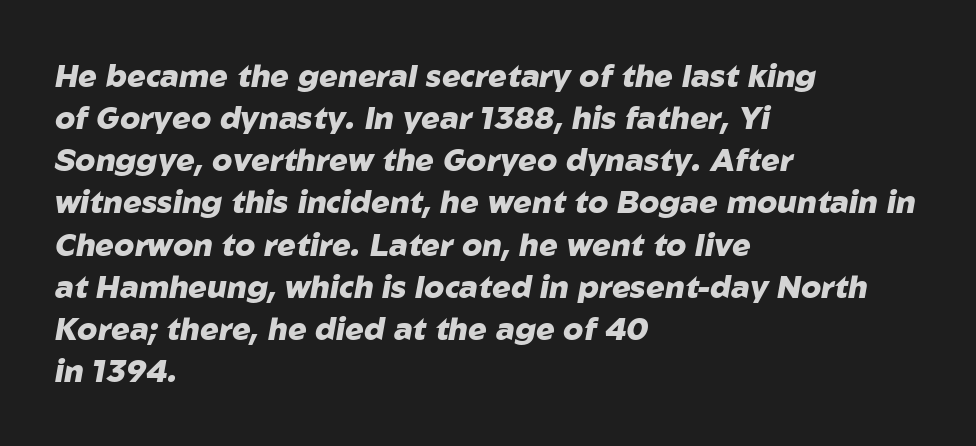
Q: Is the text bold? A: Yes.
Q: Is the text italic (slanted)? A: Yes, it leans right by about 10 degrees.
Q: Is the text underlined? A: No.
Q: How is the paragraph aligned? A: Left-aligned.
Q: Is the spacing between letters normal or unusually wide? A: Normal.
Q: Is the spacing between lines tight, normal or loose? A: Normal.
Q: Width (condensed, normal, or wide)? A: Normal.
Q: Stroke contrast? A: Low.
Q: x-height? A: Medium.
Q: Monospaced? A: No.
